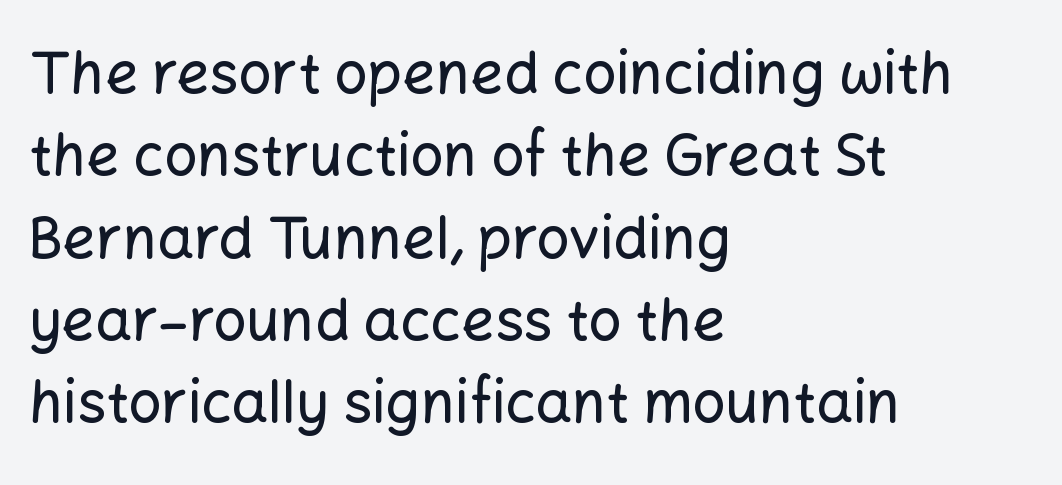
The typeface chosen for these lines omits serifs. You could not count columns in this text — the font is proportionally spaced. Lines of text with bare space underneath. The horizontal fit of the characters is conventional and even. Ascenders rise straight up at ninety degrees. Regular leading.
